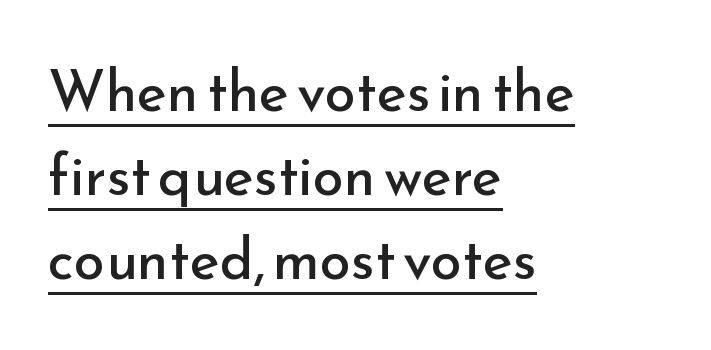
A sans-serif font was chosen for this passage. The letters look calm and open, with moderate or lighter stems. Caption: lettering with a line underneath. What's the leading like? Ordinary, nothing unusual.
